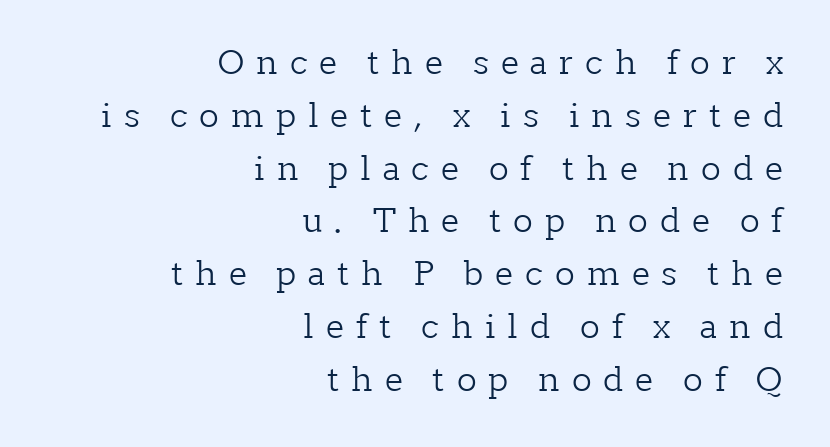
The image shows 33 px light serif type, upright; set right-aligned, normal line spacing (1.6x), unusually wide letter spacing (+0.36 em), not underlined; low stroke contrast and a medium x-height.
